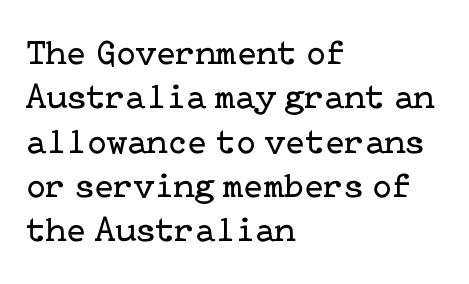
Weight: not bold — regular or lighter. The type sits square on the baseline with zero lean. Type without underlining. Horizontally, the lines are justified to the leading edge only. Type style note: has serifs. Between one letter and the next there's only the usual sliver of space.
